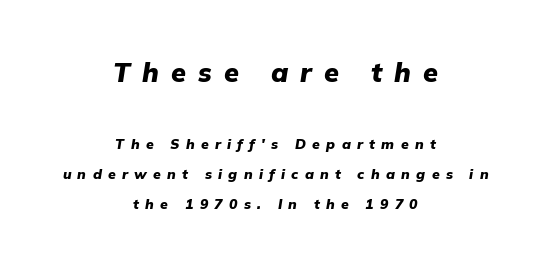
Q: Is the text bold? A: Yes.
Q: Is the text italic (slanted)? A: Yes, it leans right by about 9 degrees.
Q: Is the text underlined? A: No.
Q: How is the paragraph aligned? A: Centered.
Q: Is the spacing between letters normal or unusually wide? A: Unusually wide.
Q: Is the spacing between lines tight, normal or loose? A: Loose.
Q: Which block of text is set in a larger size, the first (top) or the second (bottom)? A: The first (top) one.
